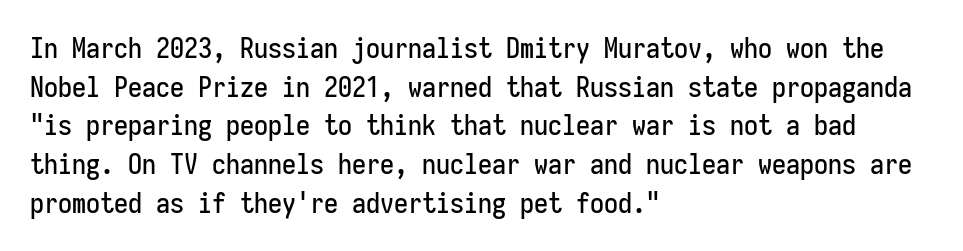
Q: Is the text italic (slanted)? A: No, it is upright.
Q: Is the typeface a serif or a sans-serif typeface? A: Sans-serif.
Q: Is the text underlined? A: No.
Q: How is the paragraph aligned? A: Left-aligned.
Q: Is the spacing between letters normal or unusually wide? A: Normal.
Q: Is the spacing between lines tight, normal or loose? A: Normal.
Q: Width (condensed, normal, or wide)? A: Condensed.
Q: Stroke contrast? A: Low.
Q: x-height? A: Medium.
Q: Monospaced? A: Yes.
